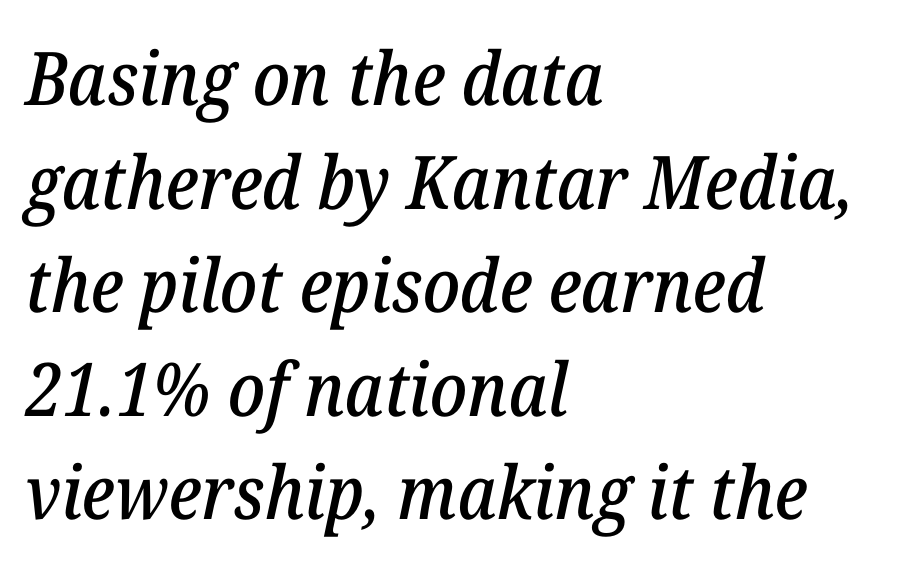
Vertical spacing — default. The passage is arranged the way most books set body copy — flush left. Proportional: the letters do not fall into vertical columns. The typeface chosen for these lines features serifs. Notice how the stems are inclined rather than vertical — that's the hallmark of italics.
